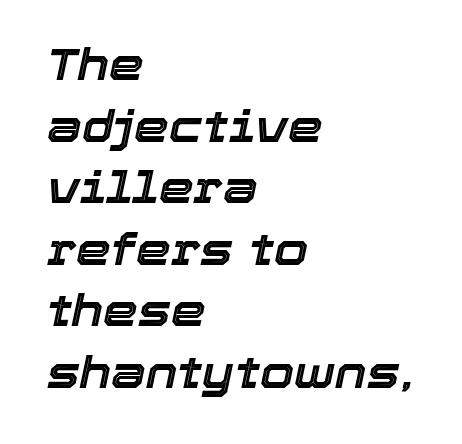
The image shows 44 px text type, italic (leaning right); set left-aligned, normal line spacing (1.4x), normal letter spacing, not underlined; a medium x-height.
